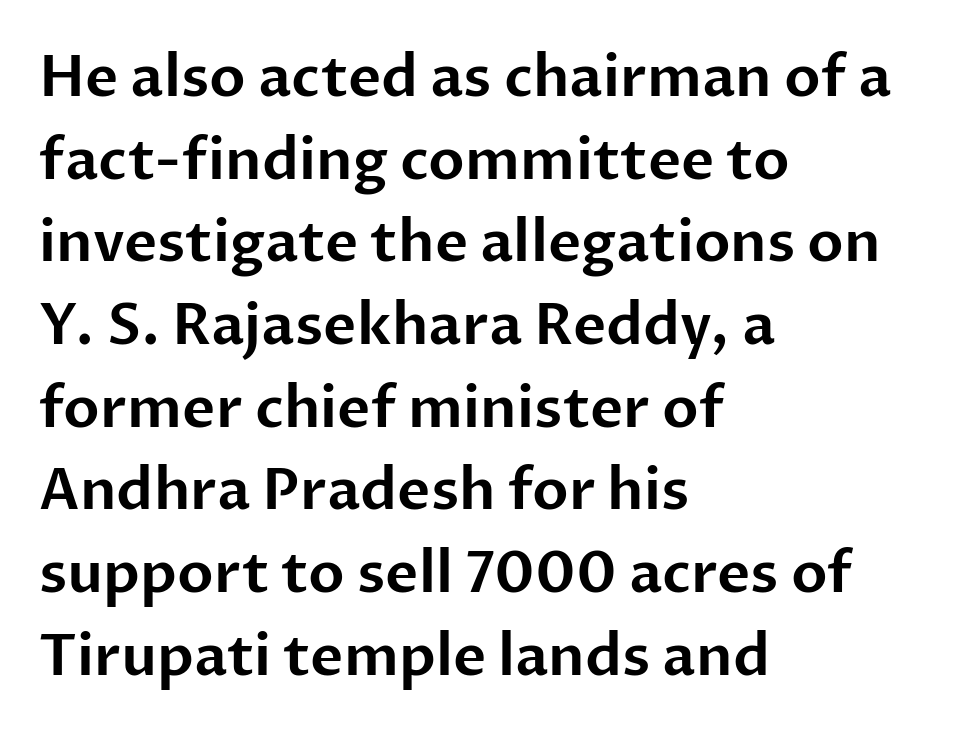
A roman cut, with each character standing at attention. Letters rest on an invisible, unmarked baseline. One glance says typical: line gaps are just what's usual. Does the type have serifs? No, each stem ends abruptly. The rendering uses natural spacing where letterforms have individual widths.
